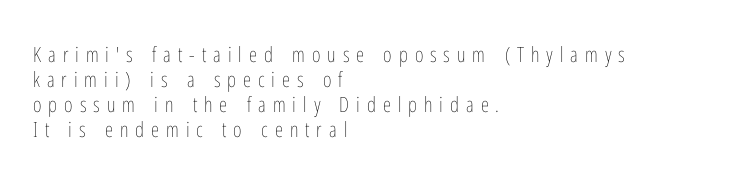
Q: Is the text bold? A: No.
Q: Is the text italic (slanted)? A: No, it is upright.
Q: Is the text underlined? A: No.
Q: How is the paragraph aligned? A: Left-aligned.
Q: Is the spacing between letters normal or unusually wide? A: Unusually wide.
